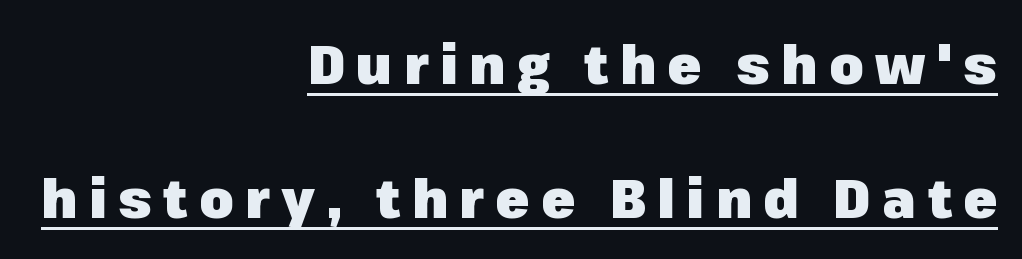
The passage shown is typeset with a sans-serif family. The font's upright variant was chosen for this text. Each glyph is drawn with heavy, bold strokes. Varying glyph widths throughout — classic text-font behaviour.
